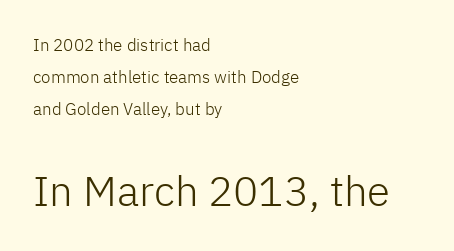
{"serif": "no", "italic": "no", "bold": "no", "weight": "light", "width": "normal", "stroke_contrast": "low", "x_height": "medium", "monospaced": "no", "underline": "no", "align": "left", "line_spacing_ratio": 1.87, "letter_spacing": "normal", "letter_spacing_em": 0.0, "larger_block": "second", "size_ratio": 2.47, "glyph_px": 42}
